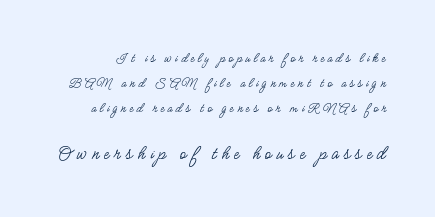
Q: Is the text bold? A: No.
Q: Is the text italic (slanted)? A: Yes.
Q: Is the text underlined? A: No.
Q: Is the spacing between letters normal or unusually wide? A: Unusually wide.
Q: Which block of text is set in a larger size, the first (top) or the second (bottom)? A: The second (bottom) one.
